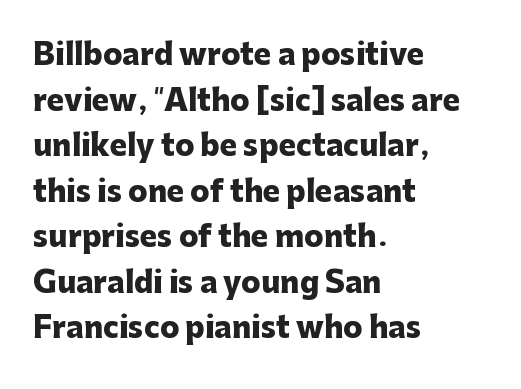
The image shows 29 px heavy sans-serif type, upright; set left-aligned, normal line spacing (1.57x), normal letter spacing, not underlined; low stroke contrast and a medium x-height.
